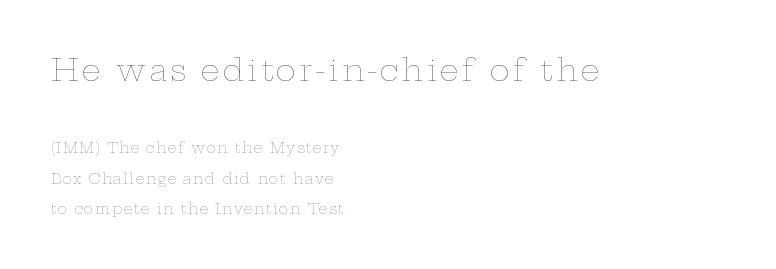
{"italic": "no", "bold": "no", "weight": "thin", "width": "wide", "stroke_contrast": "low", "x_height": "medium", "monospaced": "no", "underline": "no", "align": "left", "line_spacing": "loose", "line_spacing_ratio": 2.15, "larger_block": "first", "size_ratio": 2.14, "glyph_px": 30}
